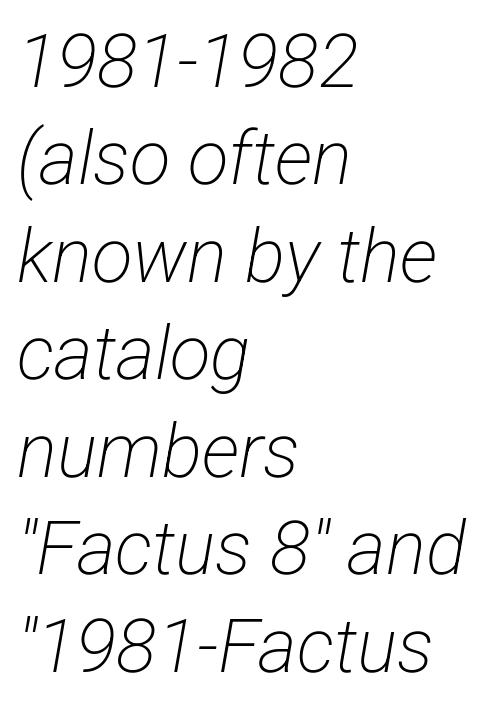
{"serif": "no", "bold": "no", "weight": "light", "width": "condensed", "stroke_contrast": "low", "x_height": "medium", "monospaced": "no", "underline": "no", "align": "left", "line_spacing": "normal", "line_spacing_ratio": 1.3, "letter_spacing": "normal", "letter_spacing_em": 0.0, "glyph_px": 75}
